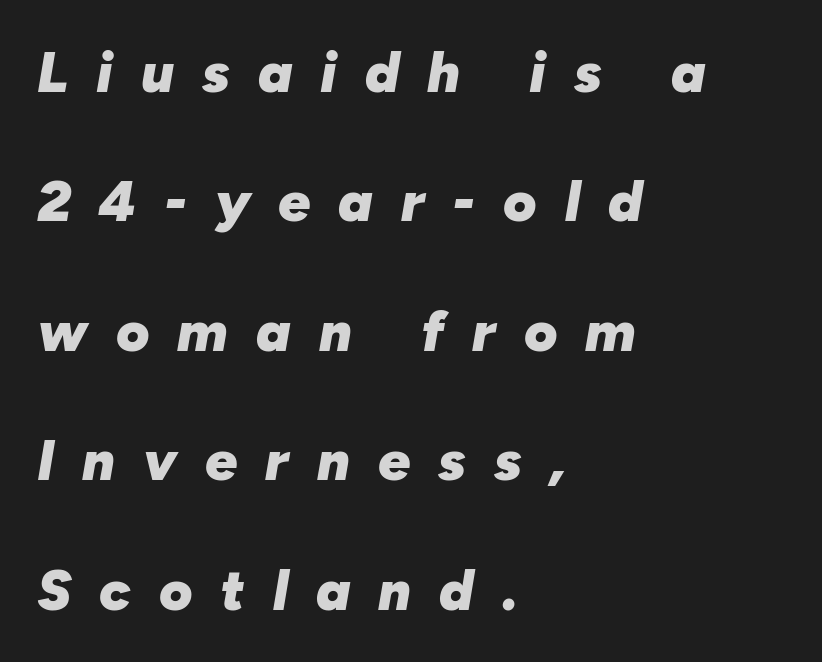
In terms of letterspacing, this is a distinctly airy, spread setting. Loosely led — the rows are spread out. It's the slanting kind of type. No word sits above an underline. Note the varied advance widths — an 'i' is clearly narrower than an 'm'.
